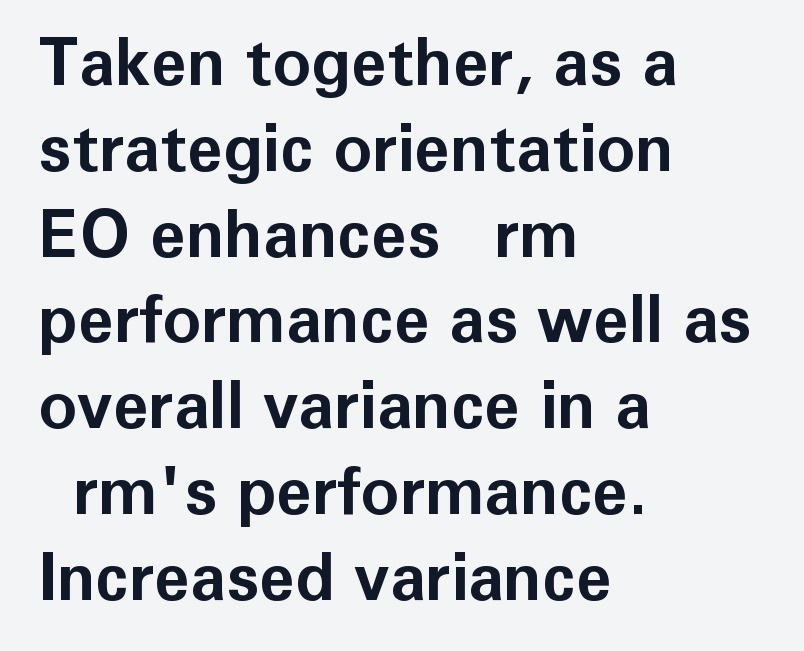
{"serif": "no", "italic": "no", "bold": "yes", "weight": "bold", "width": "normal", "stroke_contrast": "low", "x_height": "medium", "monospaced": "no", "underline": "no", "align": "left", "line_spacing": "normal", "line_spacing_ratio": 1.32, "letter_spacing": "normal", "letter_spacing_em": 0.0, "glyph_px": 65}
